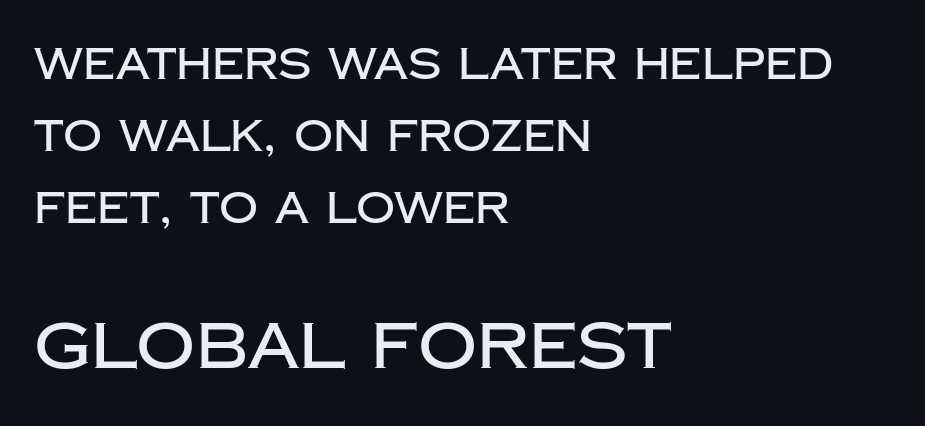
The gaps between neighbouring characters are ordinary and unremarkable. This is the regular roman posture of the typeface. The space beneath each line is pristine and unruled. Serifs: no, the terminals of the letterforms are clean.
